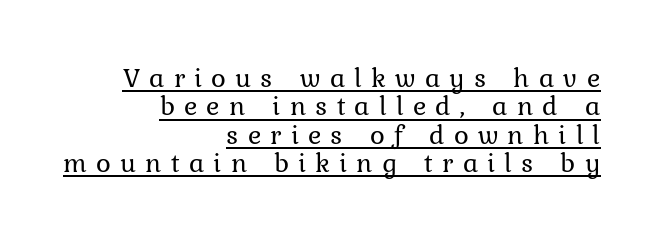
The image shows 28 px regular-weight type, upright; set right-aligned, tight line spacing (1.01x), unusually wide letter spacing (+0.33 em), underlined; low stroke contrast and a medium x-height.
